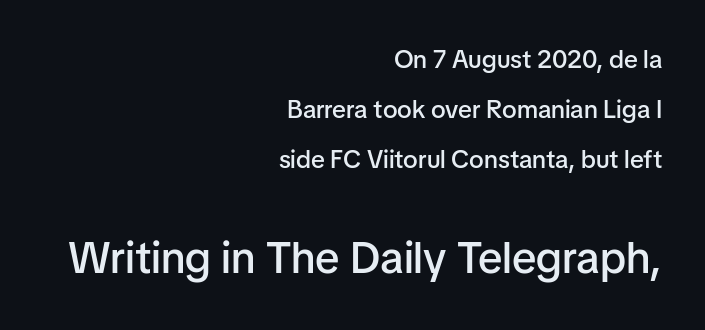
{"serif": "no", "italic": "no", "bold": "semi", "weight": "semibold", "width": "normal", "stroke_contrast": "low", "x_height": "medium", "monospaced": "no", "underline": "no", "align": "right", "line_spacing": "loose", "line_spacing_ratio": 2.01, "letter_spacing": "normal", "letter_spacing_em": 0.0, "larger_block": "second", "size_ratio": 1.76, "glyph_px": 44}
